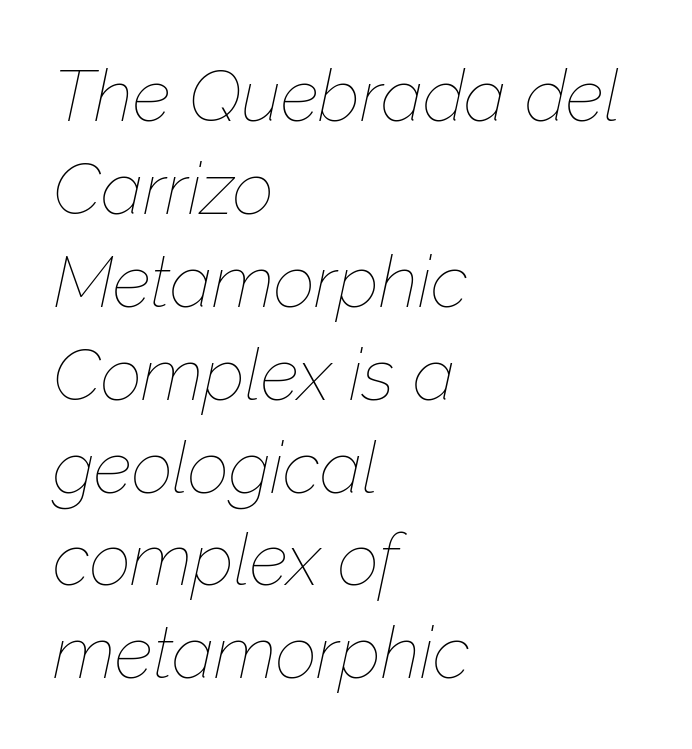
The image shows 72 px thin type, italic (leaning right); set left-aligned, normal line spacing (1.29x), normal letter spacing, not underlined; low stroke contrast and a medium x-height.
